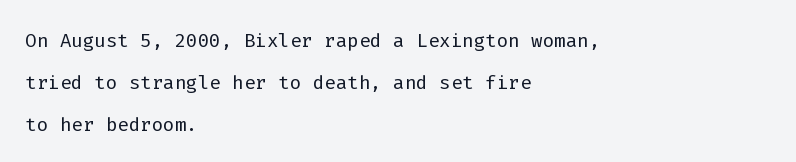
Q: Is the text bold? A: No.
Q: Is the text italic (slanted)? A: No, it is upright.
Q: Is the text underlined? A: No.
Q: How is the paragraph aligned? A: Left-aligned.
Q: Is the spacing between letters normal or unusually wide? A: Normal.
Q: Is the spacing between lines tight, normal or loose? A: Normal.
